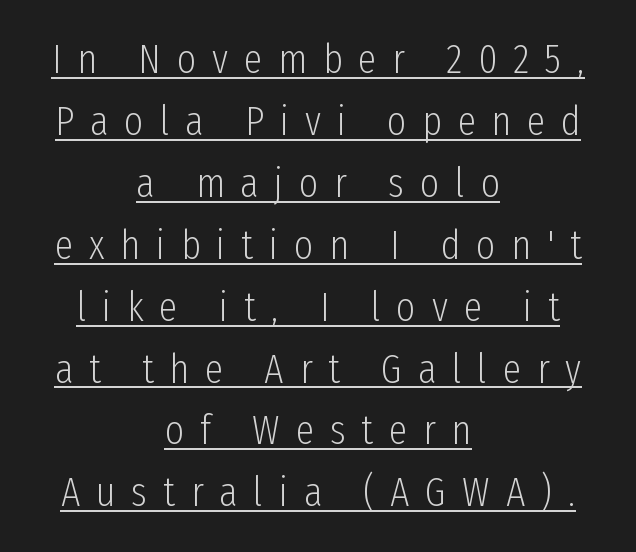
The image shows 41 px light, condensed sans-serif type, upright; set centered, normal line spacing (1.51x), unusually wide letter spacing (+0.39 em), underlined; low stroke contrast and a medium x-height.
